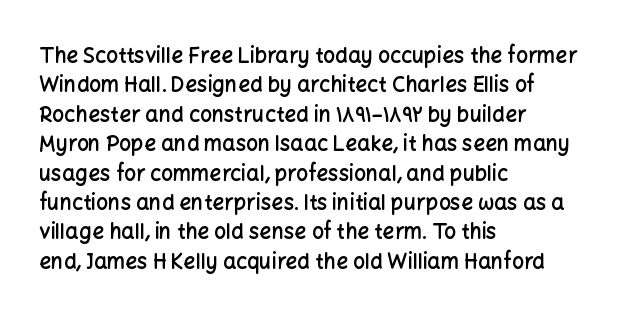
{"italic": "no", "bold": "semi", "underline": "no", "align": "left", "line_spacing": "normal", "line_spacing_ratio": 1.4, "letter_spacing": "normal", "letter_spacing_em": 0.0, "glyph_px": 21}
